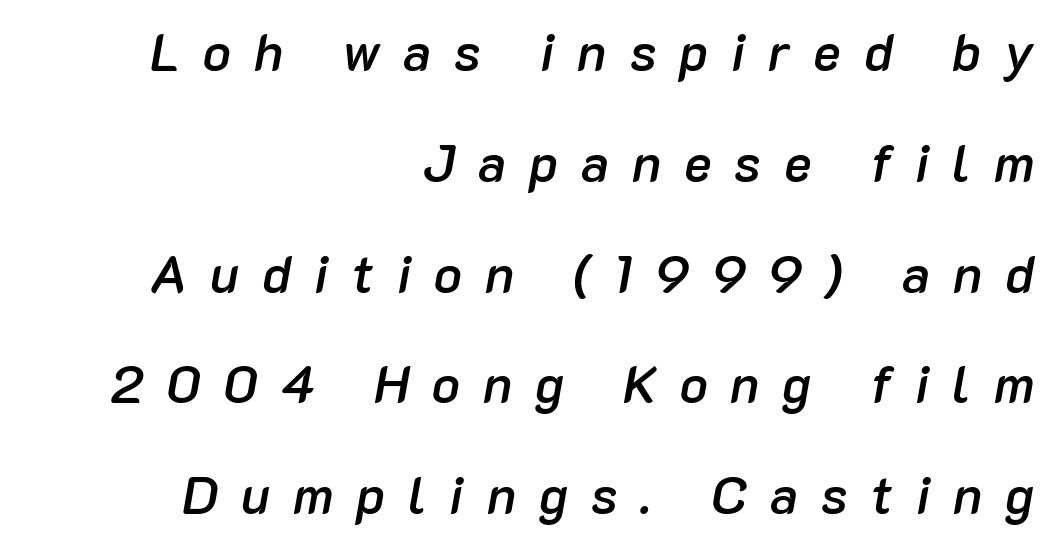
Q: Is the text bold? A: Semi-bold.
Q: Is the text italic (slanted)? A: Yes, it leans right by about 10 degrees.
Q: Is the text underlined? A: No.
Q: How is the paragraph aligned? A: Right-aligned.
Q: Is the spacing between letters normal or unusually wide? A: Unusually wide.
Q: Is the spacing between lines tight, normal or loose? A: Loose.
Q: Width (condensed, normal, or wide)? A: Normal.
Q: Stroke contrast? A: Low.
Q: x-height? A: Medium.
Q: Monospaced? A: No.
